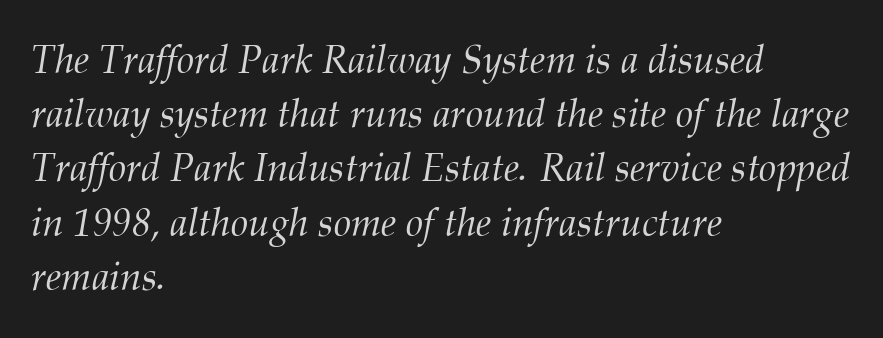
Q: Is the text bold? A: No.
Q: Is the text italic (slanted)? A: Yes, it leans right by about 12 degrees.
Q: Is the typeface a serif or a sans-serif typeface? A: Serif.
Q: Is the text underlined? A: No.
Q: How is the paragraph aligned? A: Left-aligned.
Q: Is the spacing between letters normal or unusually wide? A: Normal.
Q: Is the spacing between lines tight, normal or loose? A: Normal.
Q: Width (condensed, normal, or wide)? A: Normal.
Q: Stroke contrast? A: Medium.
Q: x-height? A: Medium.
Q: Monospaced? A: No.
